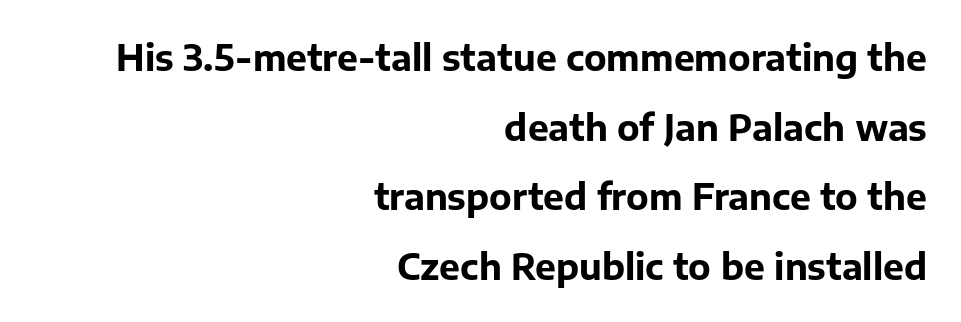
The image shows 35 px bold sans-serif type, upright; set right-aligned, loose line spacing (1.99x), normal letter spacing, not underlined; low stroke contrast and a medium x-height.
